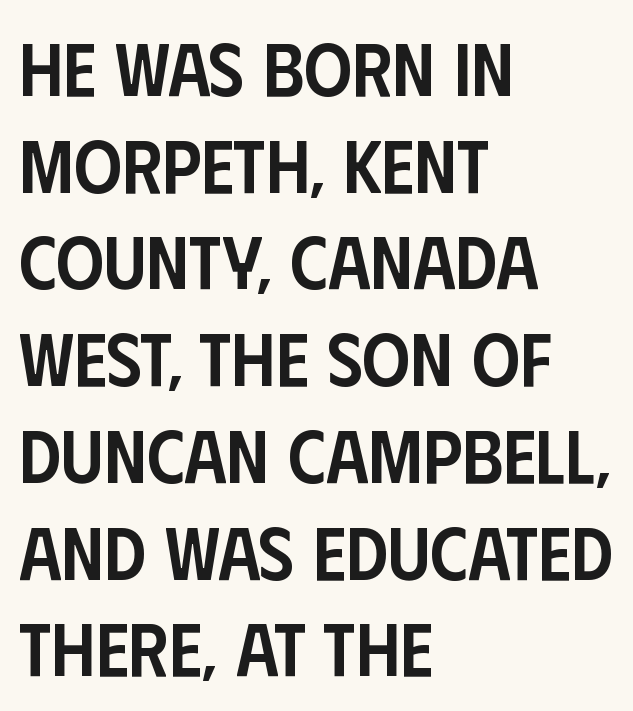
The image shows 75 px semibold, condensed sans-serif type, upright; set left-aligned, normal line spacing (1.29x), normal letter spacing, not underlined; low stroke contrast and a large x-height.
